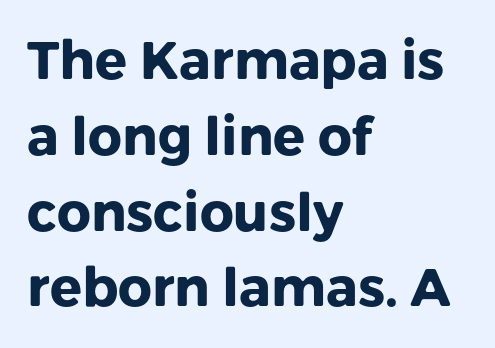
As a designer I'd log this as weight 700, bold. The words here are not underlined. In terms of leading, this rendering sits right in the middle. Inter-character spacing is left at the font's built-in metrics. The specimen reads as upright at a glance. The passage shown is typeset with a sans-serif family.
